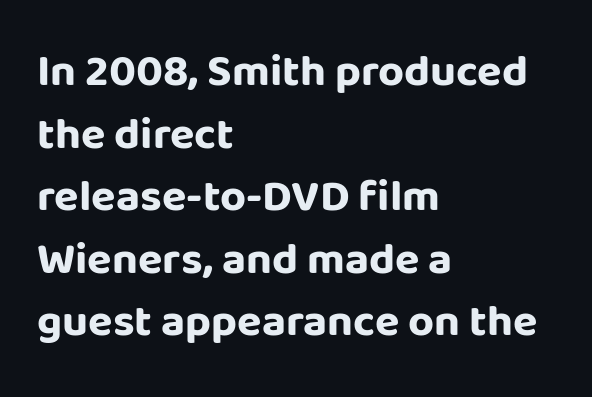
{"serif": "no", "italic": "no", "bold": "yes", "weight": "bold", "width": "normal", "stroke_contrast": "low", "x_height": "large", "monospaced": "no", "underline": "no", "align": "left", "line_spacing": "normal", "line_spacing_ratio": 1.39, "letter_spacing": "normal", "letter_spacing_em": 0.0, "glyph_px": 45}
